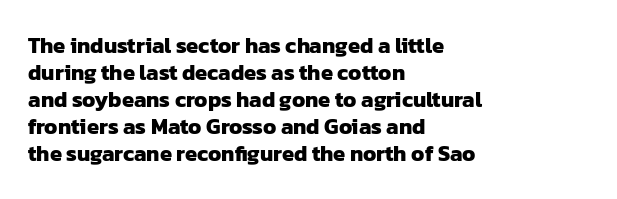
The glyphs are unaccompanied by any horizontal stroke below them. These lines stack with their left ends in a neat column. Here the glyphs are tracked normally, forming tight word shapes. In terms of weight, the rendering is a true, heavy bold.
